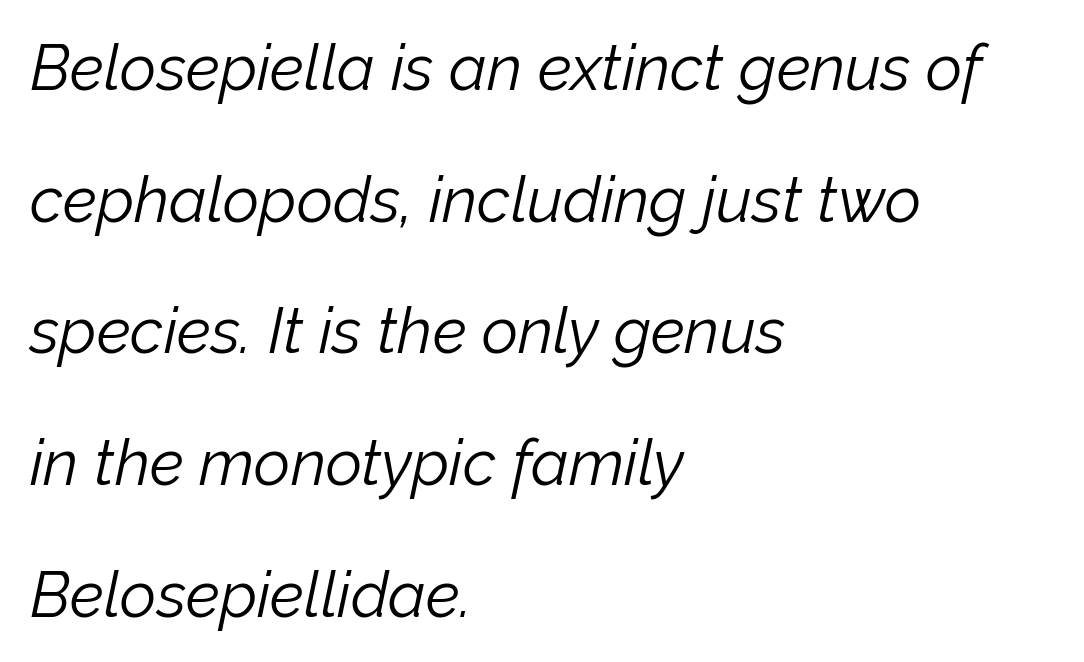
The image shows 63 px light type, italic (leaning right); set left-aligned, loose line spacing (2.09x), normal letter spacing, not underlined; low stroke contrast and a medium x-height.
